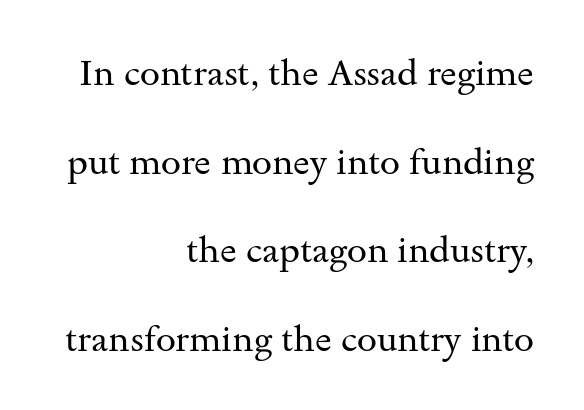
{"serif": "yes", "italic": "no", "bold": "no", "weight": "regular", "width": "wide", "stroke_contrast": "medium", "x_height": "small", "monospaced": "no", "underline": "no", "align": "right", "line_spacing": "loose", "line_spacing_ratio": 2.46, "letter_spacing": "normal", "letter_spacing_em": 0.0, "glyph_px": 36}
